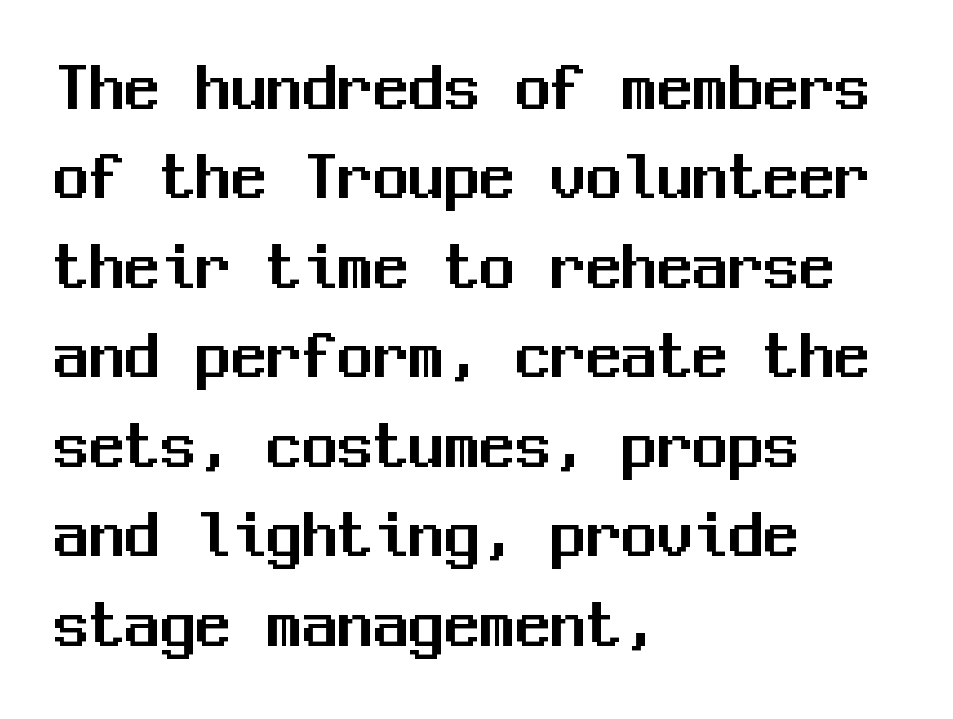
Does the lettering tilt? It doesn't — this is upright. No feet cap the strokes, marking this as sans-serif type. These lines stack with their left ends in a neat column. The letters sit at their default tracking, neither squeezed nor spread. Here the designer chose a console-style face with uniform glyph widths. This block has exactly the height ordinary leading produces.
